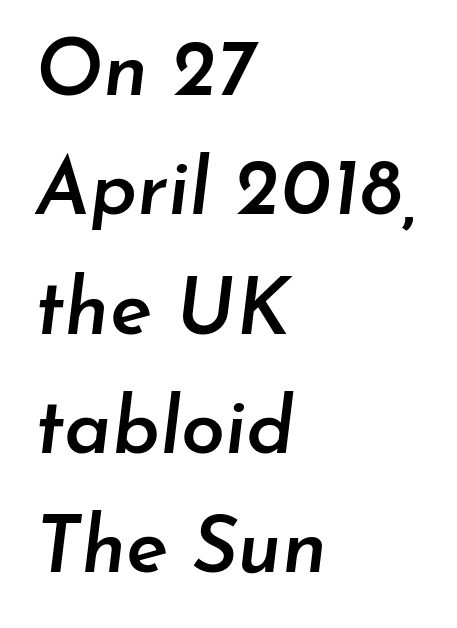
The image shows 79 px semibold type, italic (leaning right); set left-aligned, normal line spacing (1.51x), normal letter spacing, not underlined; low stroke contrast and a small x-height.
